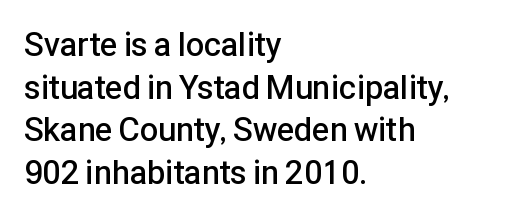
The image shows 33 px semibold sans-serif type, upright; set left-aligned, normal line spacing (1.29x), normal letter spacing, not underlined; low stroke contrast and a medium x-height.
